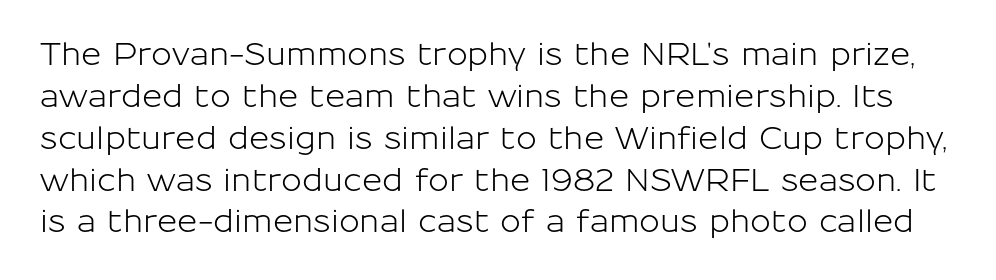
Q: Is the text italic (slanted)? A: No, it is upright.
Q: Is the typeface a serif or a sans-serif typeface? A: Sans-serif.
Q: Is the text underlined? A: No.
Q: Is the spacing between letters normal or unusually wide? A: Normal.
Q: Is the spacing between lines tight, normal or loose? A: Normal.
Q: Width (condensed, normal, or wide)? A: Normal.
Q: Stroke contrast? A: Low.
Q: x-height? A: Medium.
Q: Monospaced? A: No.
